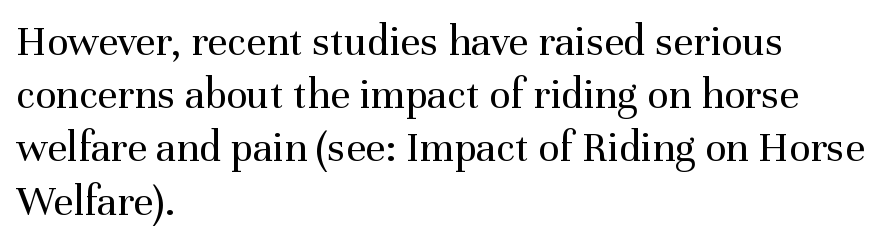
{"serif": "yes", "italic": "no", "bold": "no", "weight": "regular", "width": "normal", "stroke_contrast": "medium", "x_height": "medium", "monospaced": "no", "underline": "no", "align": "left", "line_spacing_ratio": 1.21, "letter_spacing": "normal", "letter_spacing_em": 0.0, "glyph_px": 44}
